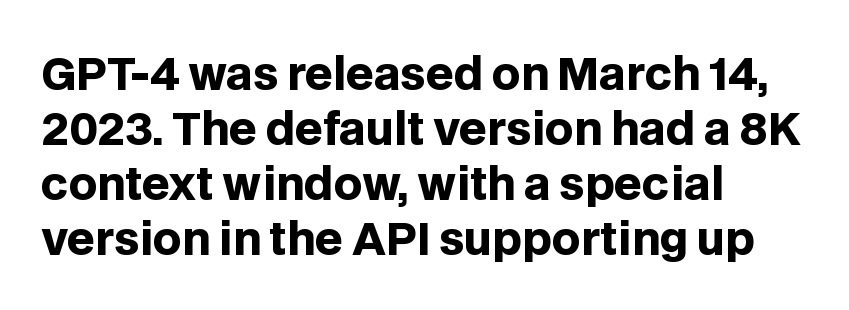
The image shows 44 px heavy sans-serif type, upright; set left-aligned, normal line spacing (1.25x), normal letter spacing, not underlined; low stroke contrast and a large x-height.
